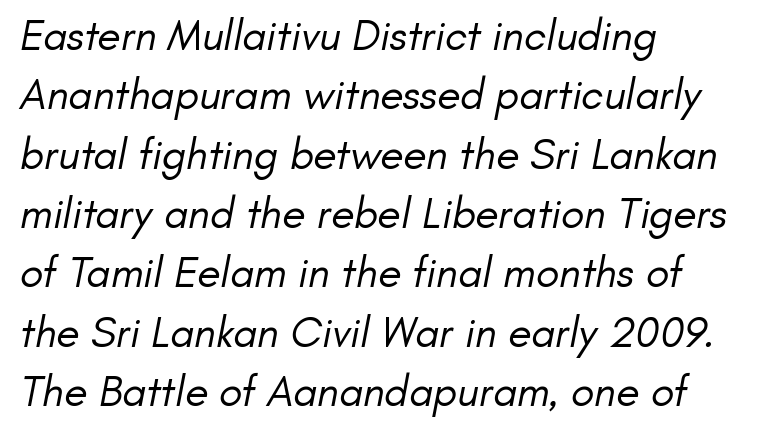
The image shows 43 px regular-weight sans-serif type; set left-aligned, normal line spacing (1.38x), normal letter spacing, not underlined; low stroke contrast and a small x-height.
